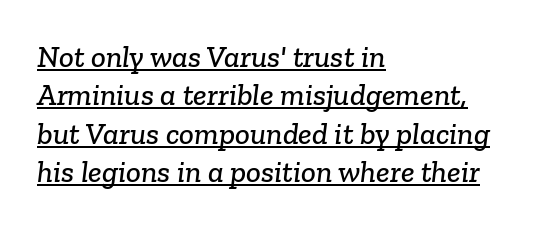
What decoration does the sample have? An underline. Each word holds together tightly as a unit, with standard inter-letter gaps. The rendering anchors every line to the left-hand side. Type style note: has serifs. Each letter keeps its own natural width here, so spacing adapts to shape.
